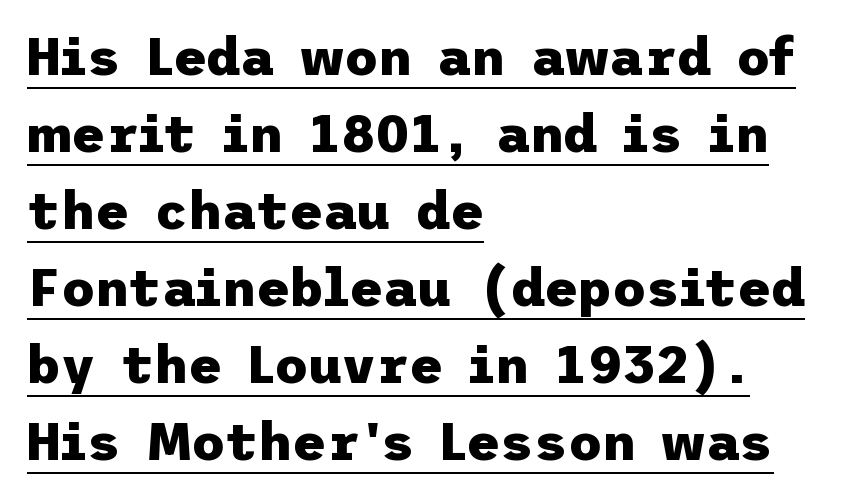
The image shows 52 px heavy sans-serif type, upright; set left-aligned, normal line spacing (1.48x), normal letter spacing, underlined; low stroke contrast and a medium x-height.
